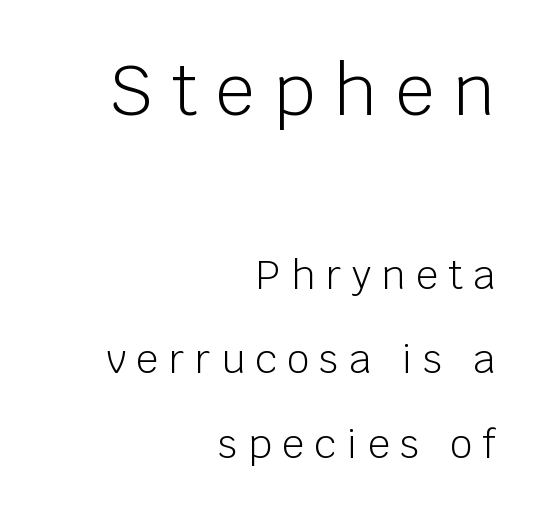
If you drew a ruler down the right edge, every line would touch it. Is the lower block the larger one? No — the upper block carries the bigger type. Proportional: the letters do not fall into vertical columns. The zone under the glyphs is completely vacant. This is not heavy type; no bold has been used. The designer dialed line spacing up above the default.
